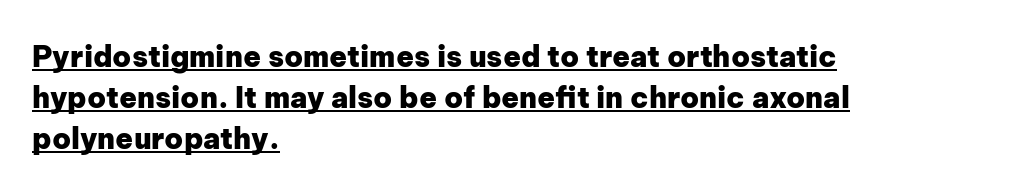
{"serif": "no", "italic": "no", "bold": "yes", "weight": "heavy", "width": "normal", "stroke_contrast": "low", "x_height": "medium", "monospaced": "no", "underline": "yes", "align": "left", "line_spacing": "normal", "line_spacing_ratio": 1.42, "letter_spacing": "normal", "letter_spacing_em": 0.0, "glyph_px": 29}
